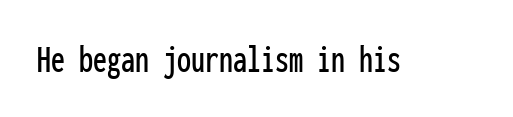
The image shows 40 px condensed sans-serif type, upright, monospaced; set normal letter spacing, not underlined; low stroke contrast and a medium x-height.
